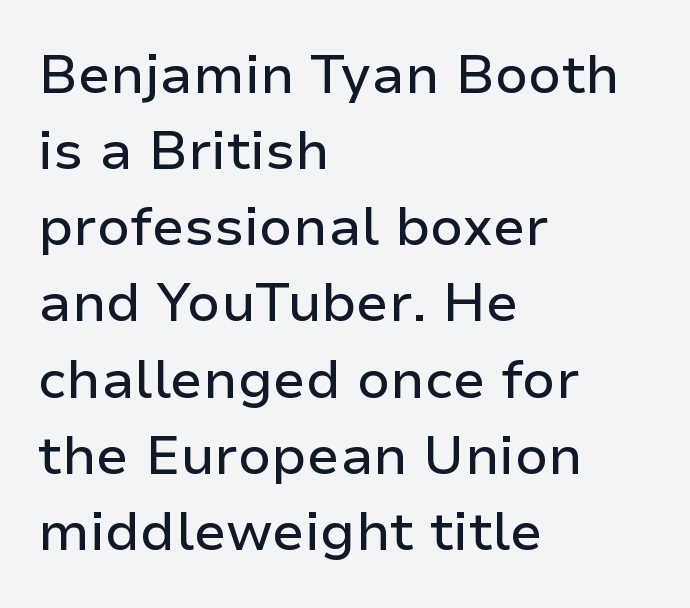
The typography opts for an upright posture over an oblique one. The leading is moderate, giving the passage an even texture. The passage shown is typed in a proportional face where columns would drift. A bare baseline throughout the passage. Default kerning and tracking; the words read as compact shapes. Leftover space on each line is placed entirely after the last word.
